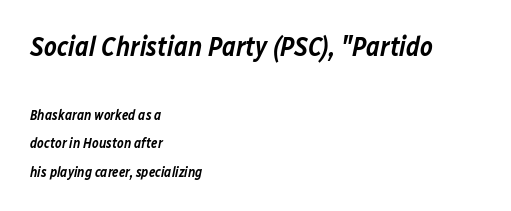
The image shows 27 px text type, italic (leaning right); set left-aligned, loose line spacing (2.02x), normal letter spacing, not underlined; the first (top) block is 1.93x larger.
